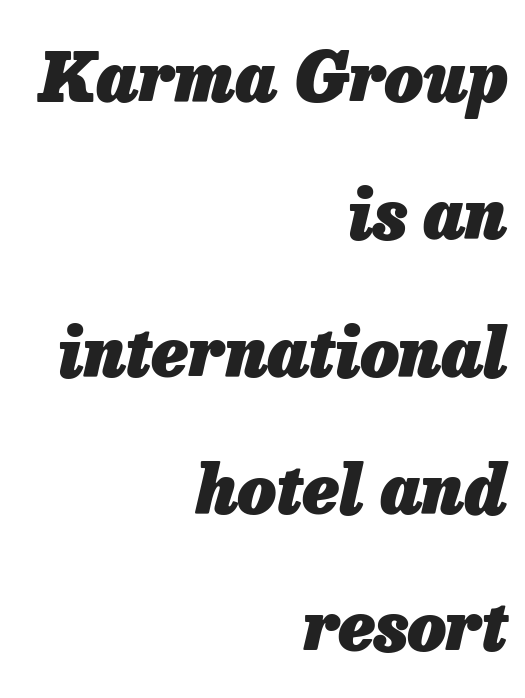
Horizontally, the lines are justified to the trailing edge only. Honestly, the letter spacing is just normal — you wouldn't notice it. Posture: slanted. Varying glyph widths throughout — classic text-font behaviour. Does the leading feel generous? Absolutely, it's lavish.
